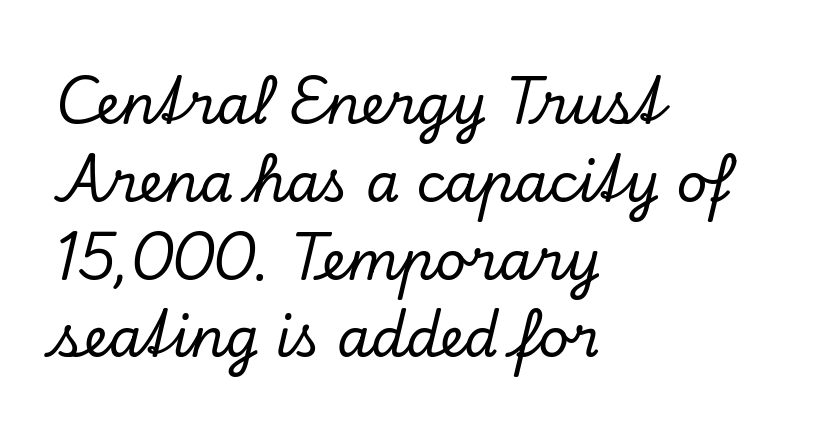
{"serif": "yes", "italic": "yes", "lean": "right", "slant_degrees": 13, "width": "normal", "stroke_contrast": "low", "x_height": "small", "monospaced": "no", "underline": "no", "align": "left", "line_spacing": "normal", "line_spacing_ratio": 1.44, "letter_spacing": "normal", "letter_spacing_em": 0.0, "glyph_px": 54}
